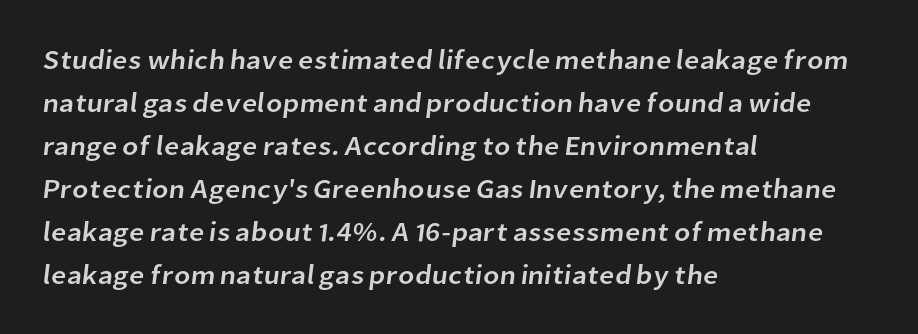
Q: Is the text underlined? A: No.
Q: How is the paragraph aligned? A: Left-aligned.
Q: Is the spacing between letters normal or unusually wide? A: Normal.
Q: Is the spacing between lines tight, normal or loose? A: Normal.
